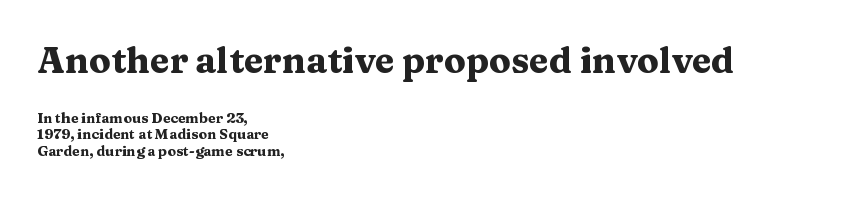
The image shows 36 px heavy, wide serif type, upright; set left-aligned, line spacing 1.19x, normal letter spacing, not underlined; the first (top) block is 2.57x larger; medium stroke contrast and a medium x-height.
